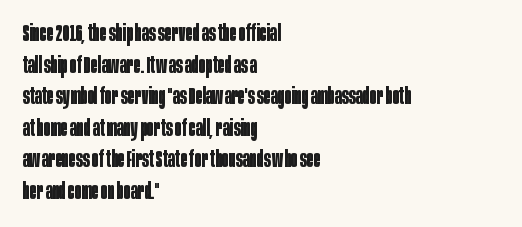
{"italic": "no", "bold": "yes", "underline": "no", "align": "left", "line_spacing": "normal", "line_spacing_ratio": 1.37, "letter_spacing": "normal", "letter_spacing_em": 0.0, "glyph_px": 23}
